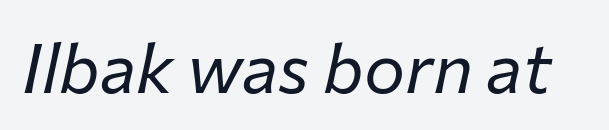
Here the designer chose a conventional face with non-uniform glyph widths. The tracking reads as untouched default to a designer's eye. Clear beneath every line of the passage. Weight: not bold — regular or lighter. Designer's note — italics engaged.
